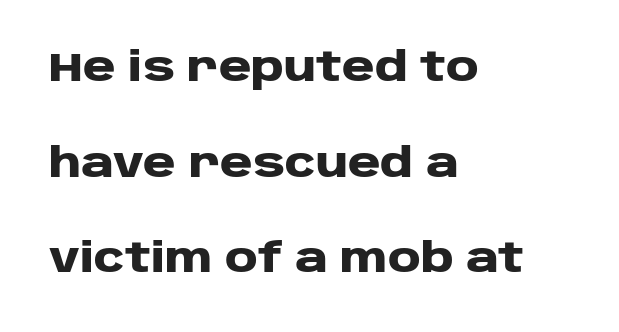
The rendering keeps characters at their native spacing. The letters advance in unequal steps, a hallmark of proportional type. Set as a true bold cut, around the 700 mark. This rendering features lettering with no underline. The leading is generous, giving the passage an open texture.
